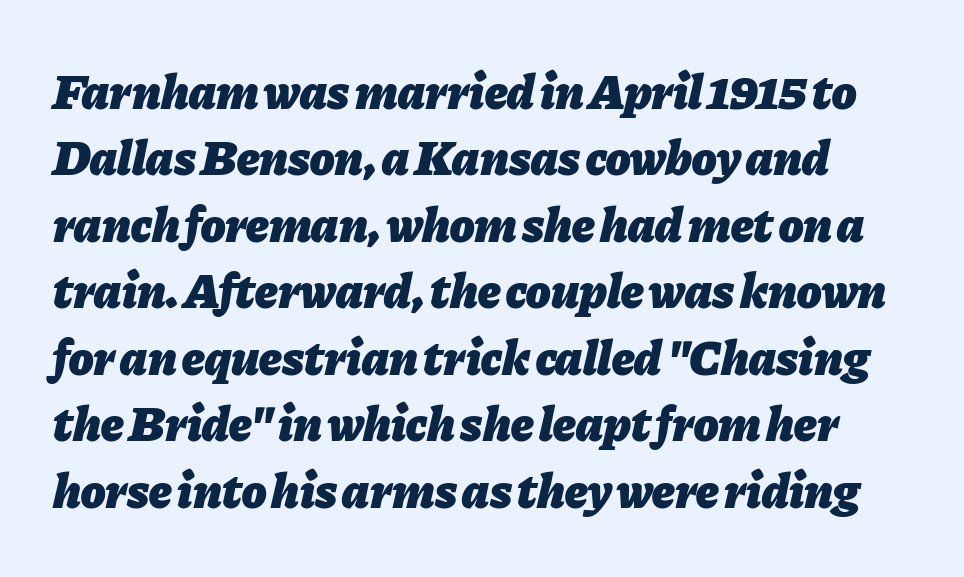
Q: Is the text bold? A: Yes.
Q: Is the text italic (slanted)? A: Yes, it leans right by about 11 degrees.
Q: Is the text underlined? A: No.
Q: Is the spacing between letters normal or unusually wide? A: Normal.
Q: Is the spacing between lines tight, normal or loose? A: Normal.
Q: Width (condensed, normal, or wide)? A: Normal.
Q: Stroke contrast? A: Low.
Q: x-height? A: Medium.
Q: Monospaced? A: No.
